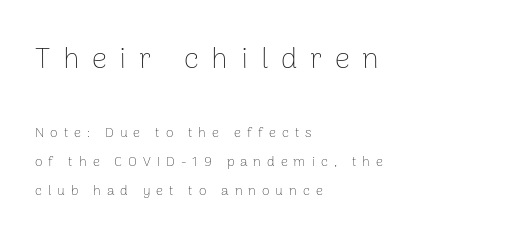
The vertical gap from one line to the next is large. Vertical stems look standard width or narrower in stroke. Any mark beneath the type? The region is blank. Typographically, this falls in the sans-serif category.
